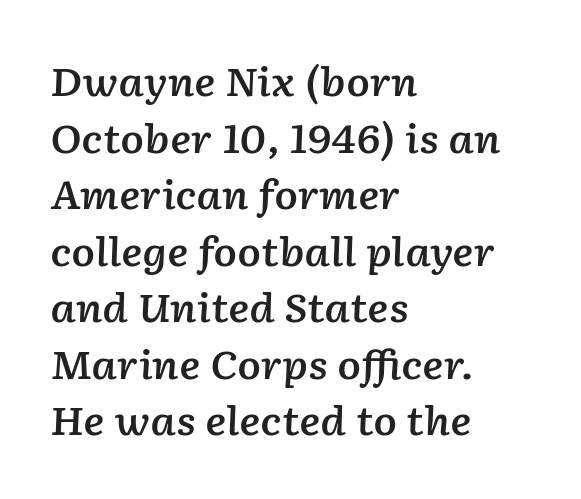
Q: Is the text bold? A: Semi-bold.
Q: Is the text italic (slanted)? A: Yes, it leans right by about 2 degrees.
Q: Is the text underlined? A: No.
Q: How is the paragraph aligned? A: Left-aligned.
Q: Is the spacing between letters normal or unusually wide? A: Normal.
Q: Is the spacing between lines tight, normal or loose? A: Normal.
Q: Width (condensed, normal, or wide)? A: Normal.
Q: Stroke contrast? A: Low.
Q: x-height? A: Medium.
Q: Monospaced? A: No.
